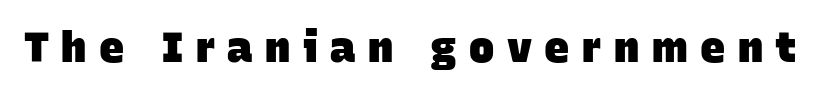
{"serif": "no", "bold": "yes", "weight": "heavy", "width": "normal", "stroke_contrast": "low", "x_height": "large", "monospaced": "no", "underline": "no", "letter_spacing": "wide", "letter_spacing_em": 0.3, "glyph_px": 42}
